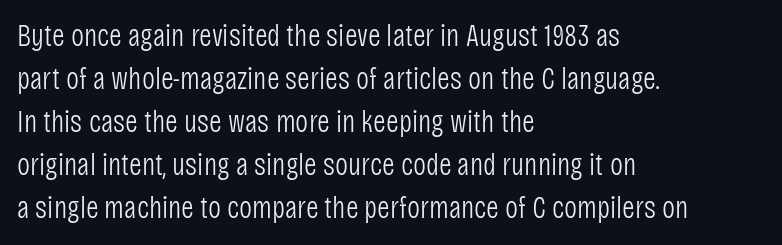
The image shows 31 px light, condensed sans-serif type, upright; set left-aligned, normal line spacing (1.39x), normal letter spacing, not underlined; low stroke contrast and a large x-height.
